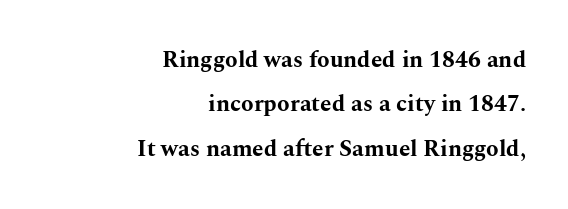
{"italic": "no", "bold": "yes", "underline": "no", "align": "right", "line_spacing": "loose", "line_spacing_ratio": 1.93, "letter_spacing": "normal", "letter_spacing_em": 0.0, "glyph_px": 23}
